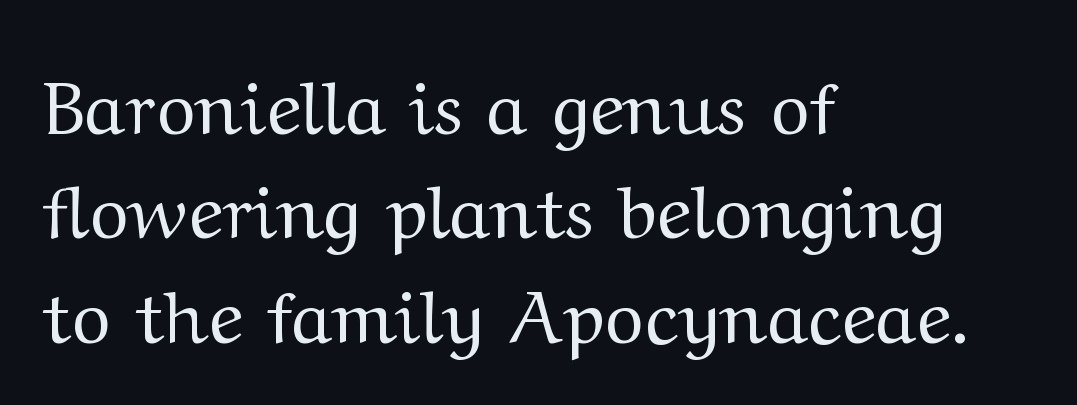
The image shows 74 px regular-weight, wide serif type, upright; set left-aligned, normal line spacing (1.41x), normal letter spacing, not underlined; medium stroke contrast and a medium x-height.
